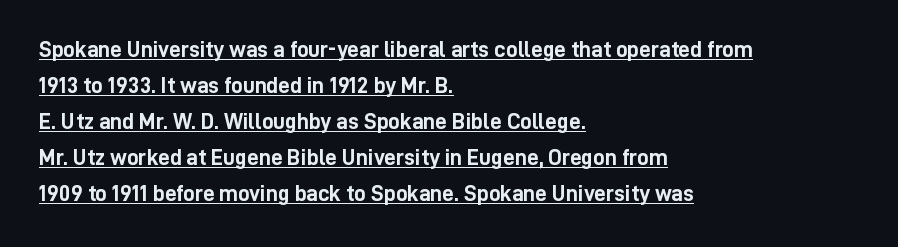
Glyph-to-glyph distance matches everyday printed text. The face used here has the dense, thick strokes of a bold. Rendered with straight, roman letterforms. Is the block centered? No — it sits flush against the left margin.
